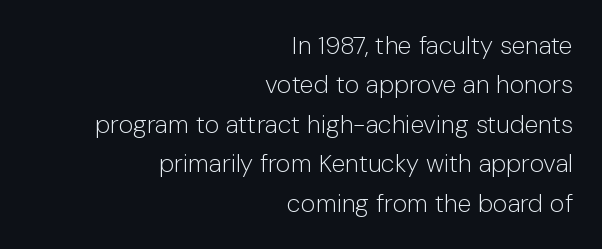
Just letters on the line, the space beneath them empty. The passage shown is not bold in any degree. A typesetter would mark this as roman, not italic. Quick note: interline space is typical.
